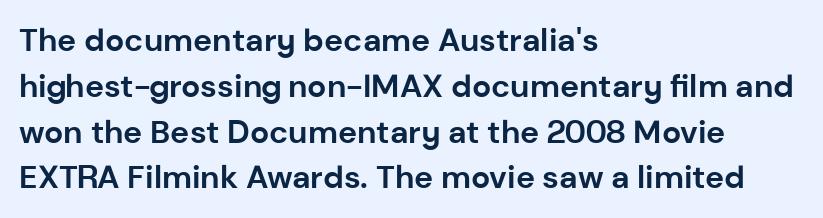
{"serif": "no", "italic": "no", "bold": "yes", "weight": "bold", "width": "normal", "stroke_contrast": "low", "x_height": "medium", "monospaced": "no", "underline": "no", "align": "left", "line_spacing": "normal", "line_spacing_ratio": 1.43, "letter_spacing": "normal", "letter_spacing_em": 0.0, "glyph_px": 32}
